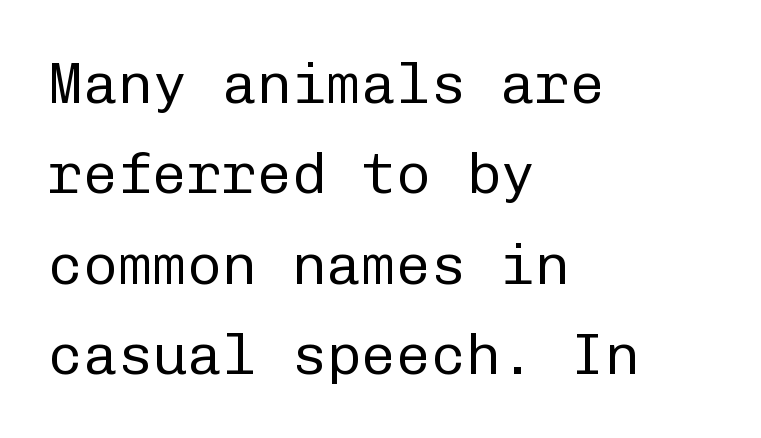
The image shows 58 px regular-weight sans-serif type, upright, monospaced; set left-aligned, normal line spacing (1.56x), normal letter spacing, not underlined; low stroke contrast and a medium x-height.
